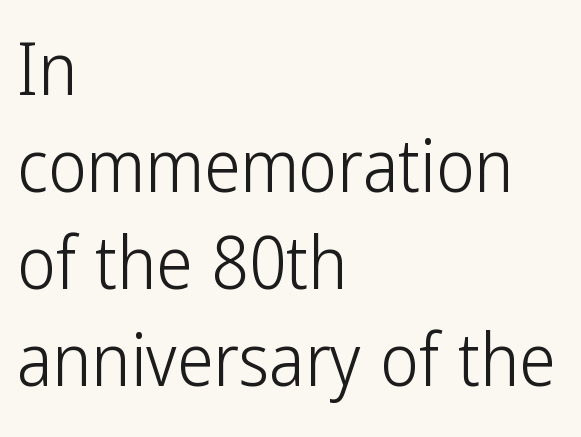
{"serif": "no", "italic": "no", "bold": "no", "weight": "light", "width": "condensed", "stroke_contrast": "low", "x_height": "medium", "monospaced": "no", "underline": "no", "align": "left", "line_spacing": "normal", "line_spacing_ratio": 1.33, "letter_spacing": "normal", "letter_spacing_em": 0.0, "glyph_px": 73}
